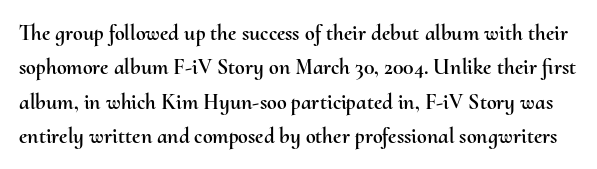
Bare-footed words on every line. Notice how the stems are strictly vertical — no italics here. Notice how descenders clear the ascenders below comfortably — that's standard leading. Glyph-to-glyph distance matches everyday printed text.
